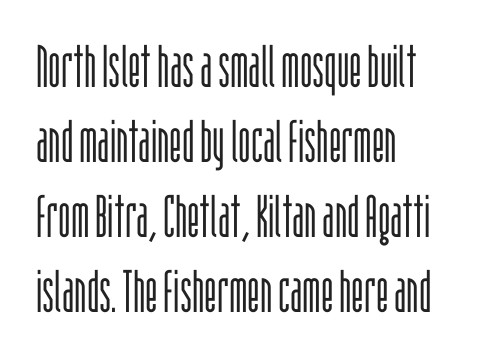
Q: Is the text bold? A: No.
Q: Is the text italic (slanted)? A: No, it is upright.
Q: Is the typeface a serif or a sans-serif typeface? A: Sans-serif.
Q: Is the text underlined? A: No.
Q: How is the paragraph aligned? A: Left-aligned.
Q: Is the spacing between letters normal or unusually wide? A: Normal.
Q: Is the spacing between lines tight, normal or loose? A: Normal.
Q: Width (condensed, normal, or wide)? A: Condensed.
Q: Stroke contrast? A: Low.
Q: x-height? A: Large.
Q: Monospaced? A: No.
